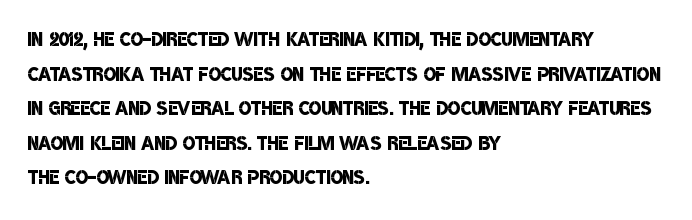
{"bold": "semi", "underline": "no", "align": "left", "line_spacing": "normal", "line_spacing_ratio": 1.33, "letter_spacing": "normal", "letter_spacing_em": 0.0, "glyph_px": 26}
